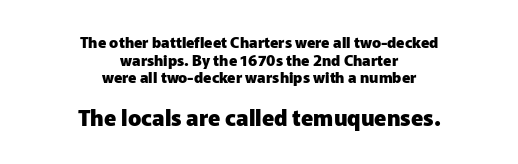
Q: Is the text bold? A: Yes.
Q: Is the text italic (slanted)? A: No, it is upright.
Q: Is the text underlined? A: No.
Q: How is the paragraph aligned? A: Centered.
Q: Is the spacing between letters normal or unusually wide? A: Normal.
Q: Which block of text is set in a larger size, the first (top) or the second (bottom)? A: The second (bottom) one.
